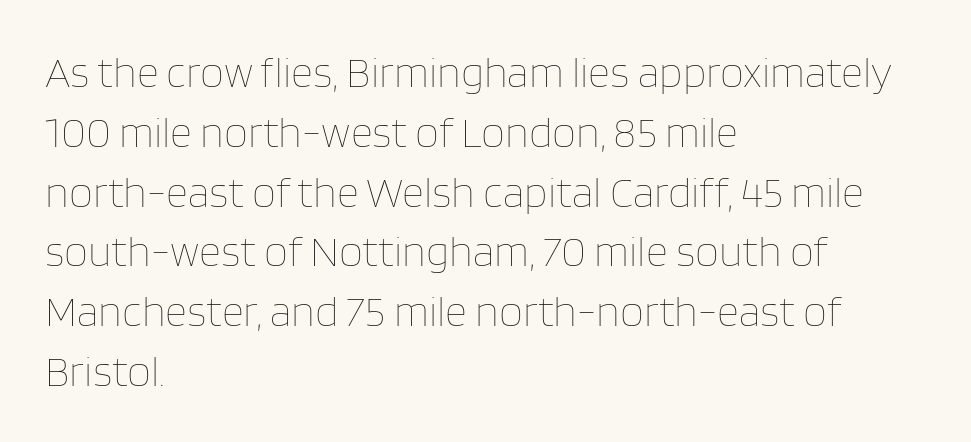
Q: Is the text bold? A: No.
Q: Is the text italic (slanted)? A: No, it is upright.
Q: Is the text underlined? A: No.
Q: How is the paragraph aligned? A: Left-aligned.
Q: Is the spacing between letters normal or unusually wide? A: Normal.
Q: Is the spacing between lines tight, normal or loose? A: Normal.
Q: Width (condensed, normal, or wide)? A: Normal.
Q: Stroke contrast? A: Low.
Q: x-height? A: Large.
Q: Monospaced? A: No.
